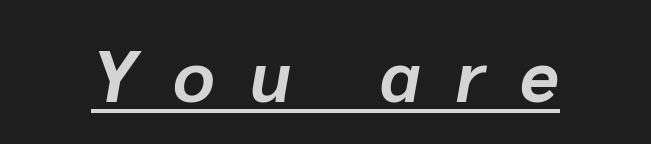
{"italic": "yes", "lean": "right", "slant_degrees": 10, "bold": "yes", "weight": "bold", "width": "normal", "stroke_contrast": "low", "x_height": "medium", "monospaced": "no", "underline": "yes", "letter_spacing": "wide", "letter_spacing_em": 0.5, "glyph_px": 72}
